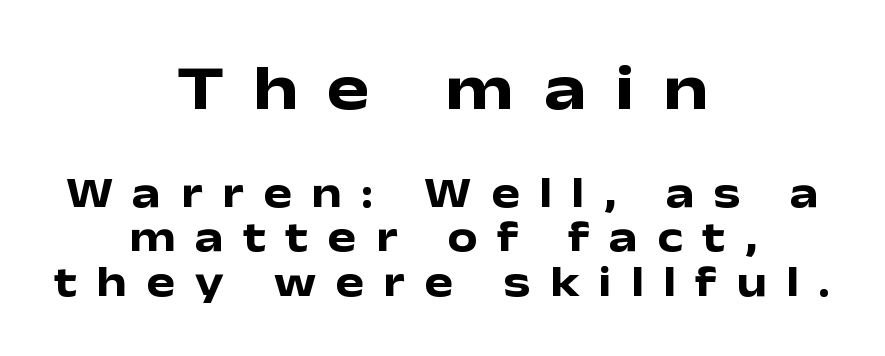
{"serif": "no", "italic": "no", "bold": "yes", "weight": "heavy", "width": "wide", "stroke_contrast": "low", "x_height": "medium", "monospaced": "no", "underline": "no", "align": "center", "line_spacing": "tight", "line_spacing_ratio": 1.03, "letter_spacing": "wide", "letter_spacing_em": 0.45, "larger_block": "first", "size_ratio": 1.49, "glyph_px": 64}
